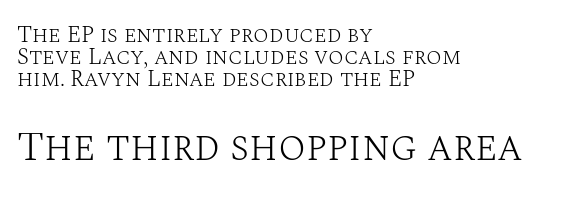
Larger block? The one below; the one above is distinctly smaller. The designer went with a serif here, giving each stem small feet. Leading: reduced. Every stem runs plumb, perpendicular to the baseline. Leftover space on each line is placed entirely after the last word.
